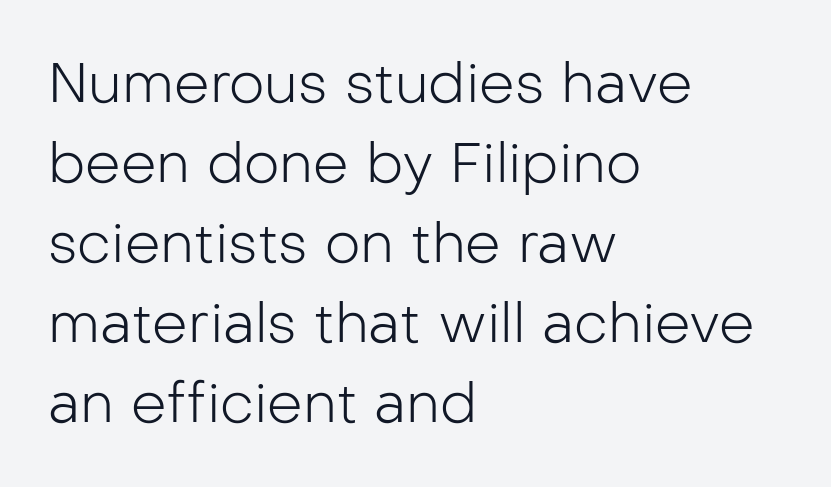
The gaps between neighbouring characters are ordinary and unremarkable. No italicization has been applied; the sample stays upright. Caption: multi-line text, flush left, ragged right. Character widths vary here, with narrow letters taking less room than wide ones. Underlining? Definitely not there. Letters have the restrained weight of plain body copy at most.
